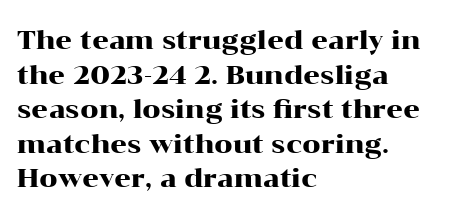
Q: Is the text italic (slanted)? A: No, it is upright.
Q: Is the text underlined? A: No.
Q: How is the paragraph aligned? A: Left-aligned.
Q: Is the spacing between letters normal or unusually wide? A: Normal.
Q: Is the spacing between lines tight, normal or loose? A: Normal.
